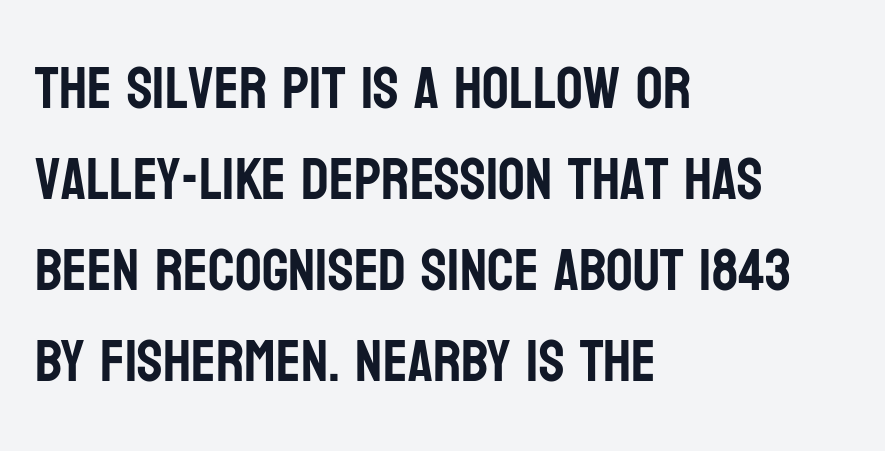
{"serif": "no", "italic": "no", "width": "condensed", "stroke_contrast": "low", "x_height": "large", "monospaced": "no", "underline": "no", "align": "left", "line_spacing": "normal", "line_spacing_ratio": 1.54, "letter_spacing": "normal", "letter_spacing_em": 0.0, "glyph_px": 59}
